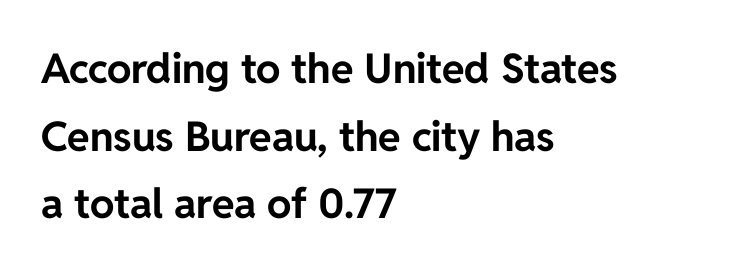
{"serif": "no", "italic": "no", "bold": "yes", "weight": "bold", "width": "normal", "stroke_contrast": "low", "x_height": "medium", "monospaced": "no", "underline": "no", "align": "left", "line_spacing": "normal", "line_spacing_ratio": 1.65, "letter_spacing": "normal", "letter_spacing_em": 0.0, "glyph_px": 41}
